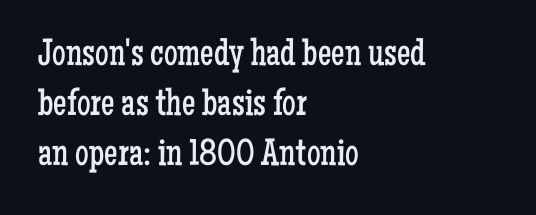
The specimen reads as upright at a glance. A quiet, ordinary-to-light weight characterises the typeface. Spacing verdict: proportional, widths tailored to each character. No word sits above an underline. Inter-character spacing is left at the font's built-in metrics. This block has exactly the height ordinary leading produces.
